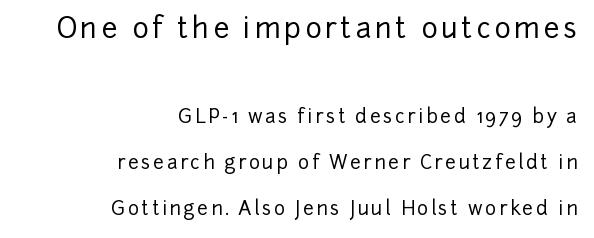
{"serif": "no", "italic": "no", "width": "normal", "stroke_contrast": "low", "x_height": "medium", "monospaced": "no", "underline": "no", "align": "right", "line_spacing": "loose", "line_spacing_ratio": 2.44, "larger_block": "first", "size_ratio": 1.47, "glyph_px": 28}
